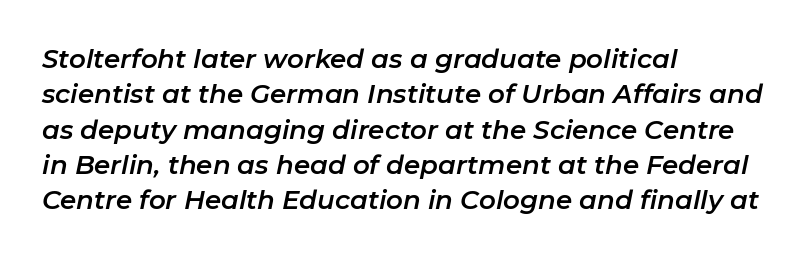
The image shows 26 px text type, italic (leaning right); set left-aligned, normal line spacing (1.36x), normal letter spacing, not underlined.
